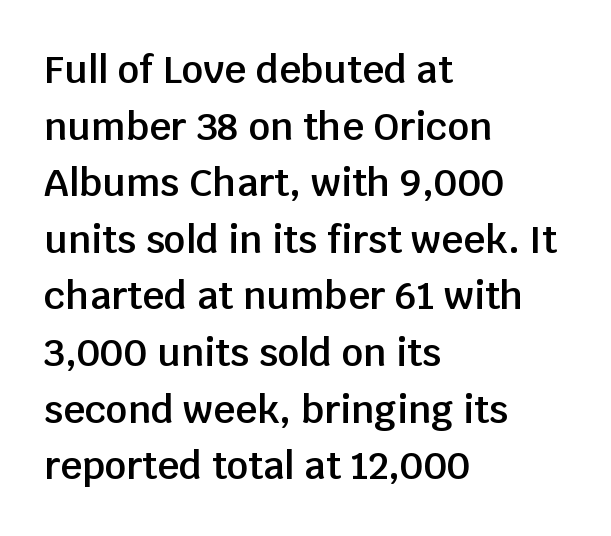
One-word summary of the alignment: left. Regarding leading, the lines here are spaced in the standard way. Serifs: no, the terminals of the letterforms are clean. The typography opts for an upright posture over an oblique one.
